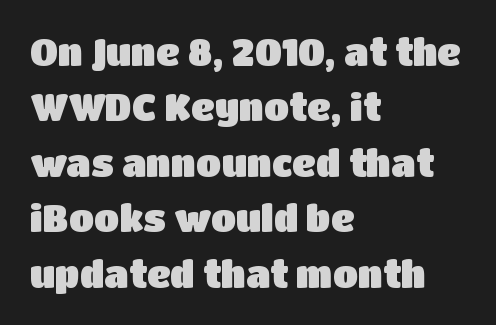
Q: Is the text italic (slanted)? A: No, it is upright.
Q: Is the typeface a serif or a sans-serif typeface? A: Sans-serif.
Q: Is the text underlined? A: No.
Q: How is the paragraph aligned? A: Left-aligned.
Q: Is the spacing between letters normal or unusually wide? A: Normal.
Q: Is the spacing between lines tight, normal or loose? A: Normal.
Q: Width (condensed, normal, or wide)? A: Normal.
Q: Stroke contrast? A: Low.
Q: x-height? A: Large.
Q: Monospaced? A: No.
